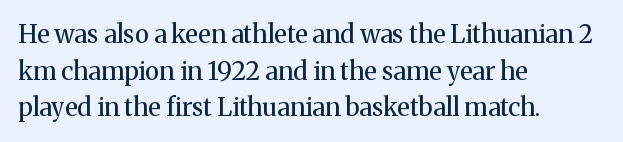
Weight: in the light-to-regular range. In CSS terms this would be text-align: left. The letters stand straight up with perfectly vertical stems. Each new line begins a customary step beneath the previous one. Characters follow at the spacing the type designer built in.
